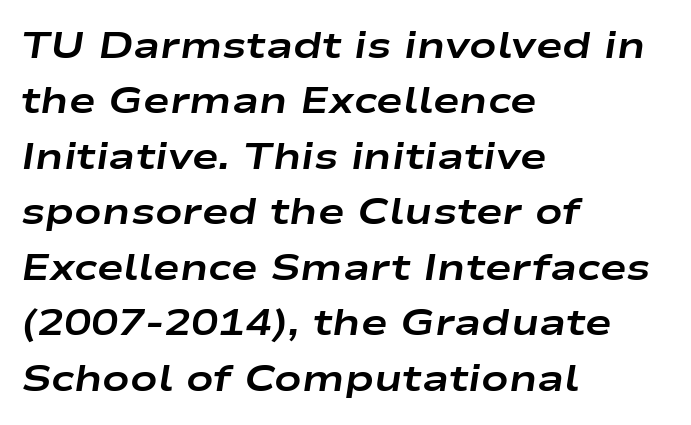
The image shows 36 px bold, wide type, italic (leaning right); set left-aligned, normal line spacing (1.54x), normal letter spacing, not underlined; low stroke contrast and a medium x-height.
